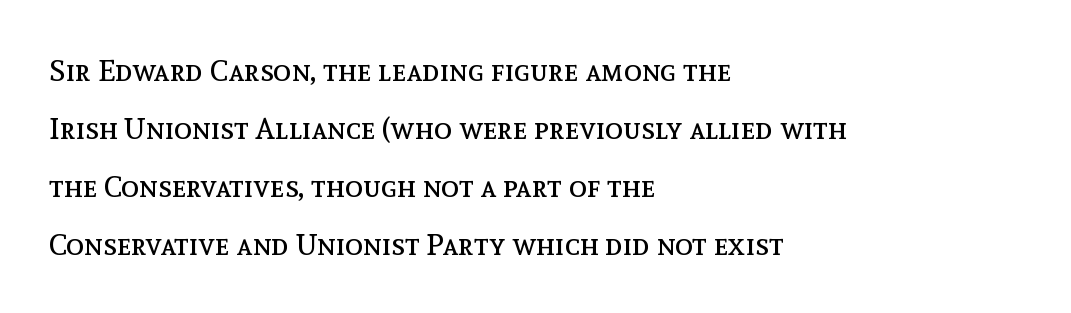
Q: Is the text bold? A: No.
Q: Is the text italic (slanted)? A: No, it is upright.
Q: Is the text underlined? A: No.
Q: How is the paragraph aligned? A: Left-aligned.
Q: Is the spacing between letters normal or unusually wide? A: Normal.
Q: Is the spacing between lines tight, normal or loose? A: Loose.
Q: Width (condensed, normal, or wide)? A: Normal.
Q: x-height? A: Medium.
Q: Monospaced? A: No.
